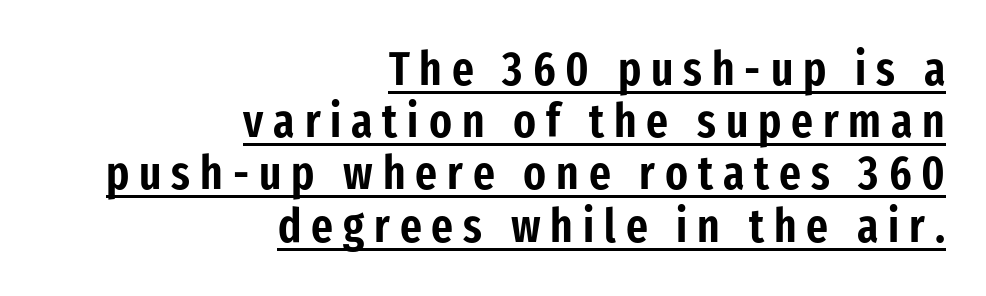
{"serif": "no", "italic": "no", "width": "condensed", "stroke_contrast": "low", "x_height": "medium", "monospaced": "no", "underline": "yes", "align": "right", "line_spacing": "tight", "line_spacing_ratio": 1.11, "letter_spacing": "wide", "letter_spacing_em": 0.21, "glyph_px": 47}
